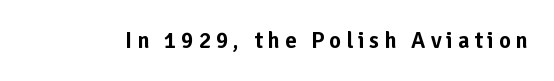
The image shows 23 px text type, upright; set unusually wide letter spacing (+0.21 em), not underlined.
